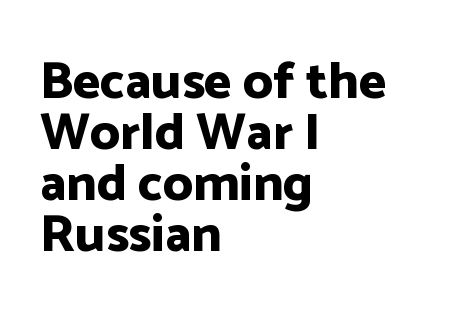
The image shows 52 px bold sans-serif type, upright; set left-aligned, tight line spacing (0.98x), normal letter spacing, not underlined; low stroke contrast and a medium x-height.
